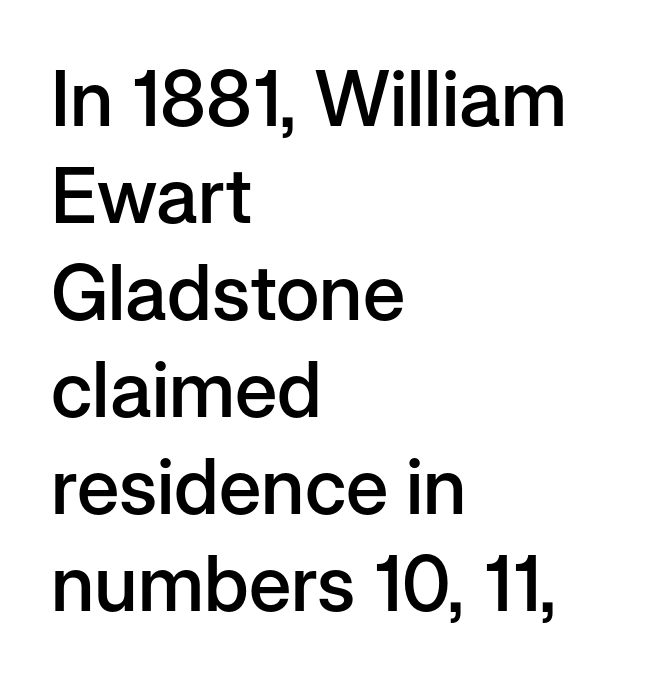
Q: Is the text bold? A: Semi-bold.
Q: Is the text italic (slanted)? A: No, it is upright.
Q: Is the typeface a serif or a sans-serif typeface? A: Sans-serif.
Q: Is the text underlined? A: No.
Q: How is the paragraph aligned? A: Left-aligned.
Q: Is the spacing between letters normal or unusually wide? A: Normal.
Q: Is the spacing between lines tight, normal or loose? A: Normal.
Q: Width (condensed, normal, or wide)? A: Normal.
Q: Stroke contrast? A: Low.
Q: x-height? A: Medium.
Q: Monospaced? A: No.
